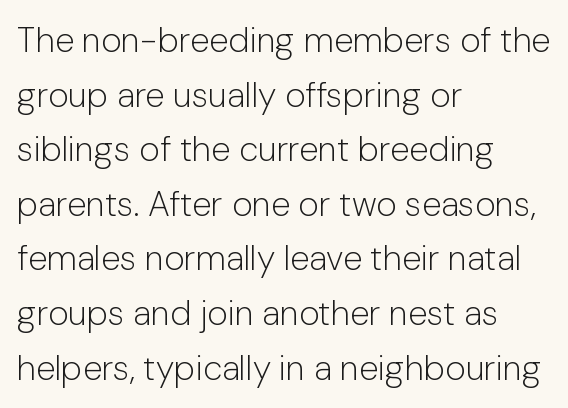
{"serif": "no", "italic": "no", "bold": "no", "weight": "light", "width": "normal", "stroke_contrast": "low", "x_height": "medium", "monospaced": "no", "underline": "no", "align": "left", "line_spacing": "normal", "line_spacing_ratio": 1.56, "letter_spacing": "normal", "letter_spacing_em": 0.0, "glyph_px": 35}
